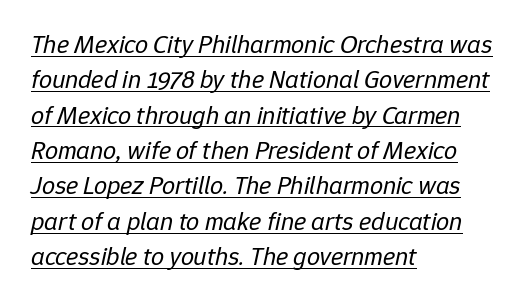
Q: Is the text bold? A: No.
Q: Is the text italic (slanted)? A: Yes, it leans right by about 12 degrees.
Q: Is the text underlined? A: Yes.
Q: How is the paragraph aligned? A: Left-aligned.
Q: Is the spacing between letters normal or unusually wide? A: Normal.
Q: Is the spacing between lines tight, normal or loose? A: Normal.
